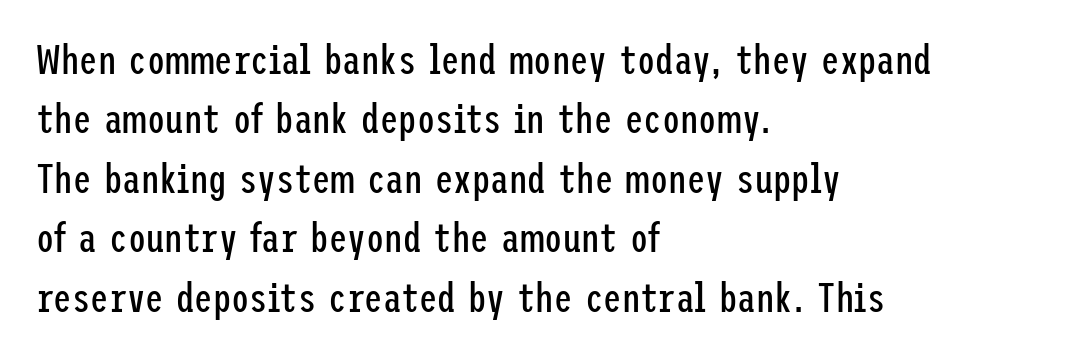
Q: Is the text bold? A: No.
Q: Is the text italic (slanted)? A: No, it is upright.
Q: Is the typeface a serif or a sans-serif typeface? A: Sans-serif.
Q: Is the text underlined? A: No.
Q: How is the paragraph aligned? A: Left-aligned.
Q: Is the spacing between letters normal or unusually wide? A: Normal.
Q: Is the spacing between lines tight, normal or loose? A: Normal.
Q: Width (condensed, normal, or wide)? A: Condensed.
Q: Stroke contrast? A: Low.
Q: x-height? A: Medium.
